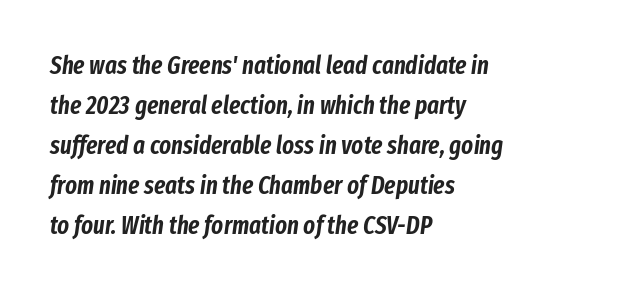
The image shows 25 px text type, italic (leaning right); set left-aligned, normal line spacing (1.6x), normal letter spacing, not underlined.
